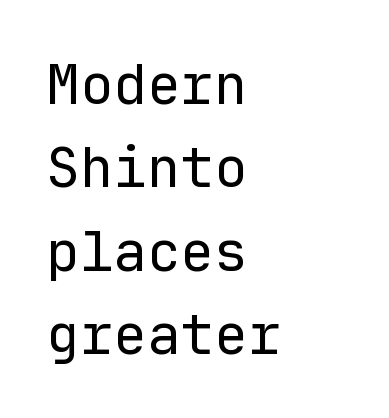
Q: Is the text bold? A: No.
Q: Is the text italic (slanted)? A: No, it is upright.
Q: Is the typeface a serif or a sans-serif typeface? A: Sans-serif.
Q: Is the text underlined? A: No.
Q: How is the paragraph aligned? A: Left-aligned.
Q: Is the spacing between letters normal or unusually wide? A: Normal.
Q: Is the spacing between lines tight, normal or loose? A: Normal.
Q: Width (condensed, normal, or wide)? A: Normal.
Q: Stroke contrast? A: Low.
Q: x-height? A: Medium.
Q: Monospaced? A: Yes.
